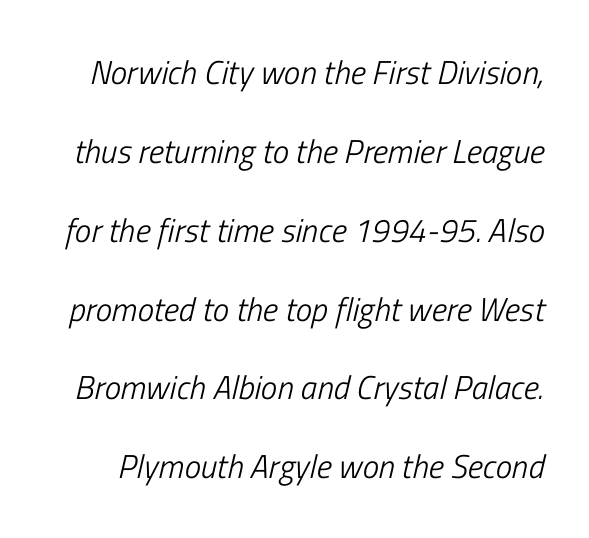
{"italic": "yes", "lean": "right", "slant_degrees": 13, "bold": "no", "weight": "light", "width": "condensed", "stroke_contrast": "low", "x_height": "medium", "monospaced": "no", "underline": "no", "line_spacing": "loose", "line_spacing_ratio": 2.39, "letter_spacing": "normal", "letter_spacing_em": 0.0, "glyph_px": 33}
